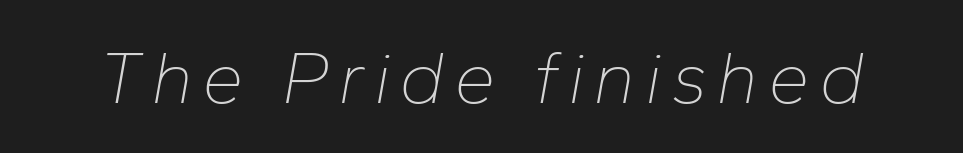
The image shows 75 px thin type, italic (leaning right); set not underlined; low stroke contrast and a medium x-height.
